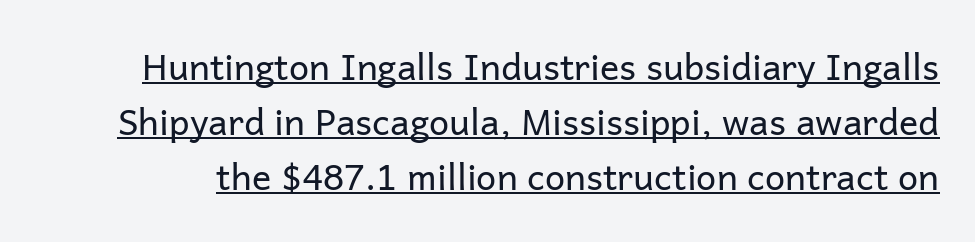
The image shows 36 px regular-weight sans-serif type, upright; set normal line spacing (1.53x), normal letter spacing, underlined; low stroke contrast and a medium x-height.
